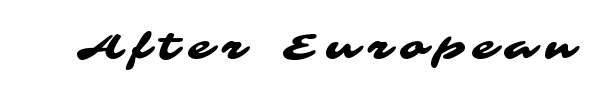
Do the characters align in a grid? No, the font is proportional. Look at the tracking — it's clearly loosened, letters drifting apart. Bare-footed words on every line. The characters display no serif detailing; their extremities are plain.
